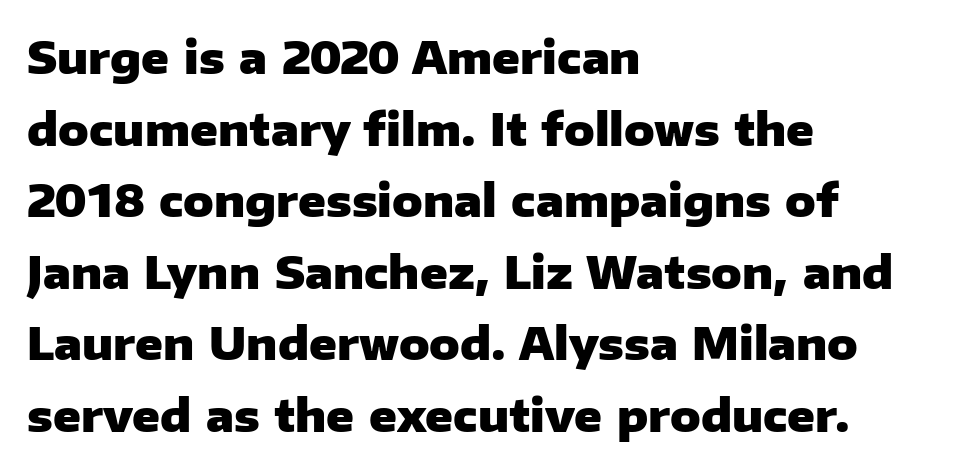
{"serif": "no", "italic": "no", "bold": "yes", "weight": "heavy", "width": "normal", "stroke_contrast": "low", "x_height": "medium", "monospaced": "no", "underline": "no", "align": "left", "line_spacing": "normal", "line_spacing_ratio": 1.59, "letter_spacing": "normal", "letter_spacing_em": 0.0, "glyph_px": 45}
